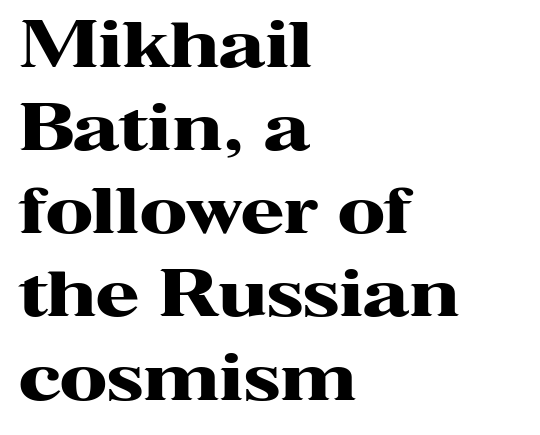
The image shows 63 px heavy, wide serif type, upright; set left-aligned, normal line spacing (1.32x), normal letter spacing, not underlined; high stroke contrast and a medium x-height.
